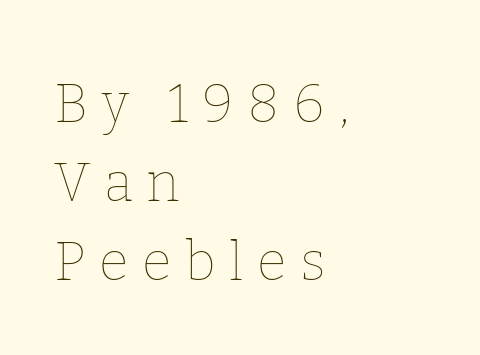
{"italic": "no", "bold": "no", "weight": "thin", "width": "normal", "stroke_contrast": "low", "x_height": "medium", "monospaced": "no", "underline": "no", "align": "left", "line_spacing": "normal", "line_spacing_ratio": 1.46, "letter_spacing": "wide", "letter_spacing_em": 0.25, "glyph_px": 54}
